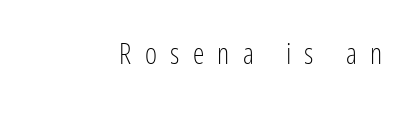
Q: Is the text bold? A: No.
Q: Is the text italic (slanted)? A: No, it is upright.
Q: Is the typeface a serif or a sans-serif typeface? A: Sans-serif.
Q: Is the text underlined? A: No.
Q: Is the spacing between letters normal or unusually wide? A: Unusually wide.
Q: Width (condensed, normal, or wide)? A: Condensed.
Q: Stroke contrast? A: Low.
Q: x-height? A: Medium.
Q: Monospaced? A: No.
